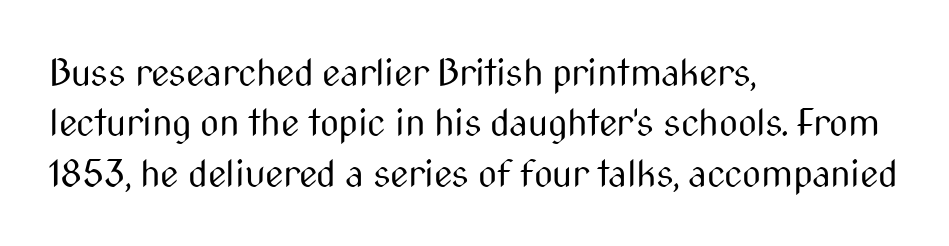
The image shows 37 px regular-weight, condensed sans-serif type, upright; set left-aligned, normal line spacing (1.36x), normal letter spacing, not underlined; medium stroke contrast and a medium x-height.
